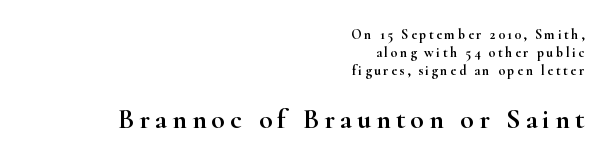
Is there much room between lines? A standard amount, neither cramped nor airy. The face used here appears at its bigger size in the lower chunk. Where is the straight margin? On the right. The text was rendered using a seriffed face with decorative stroke endings. The rendering uses natural spacing where letterforms have individual widths.
